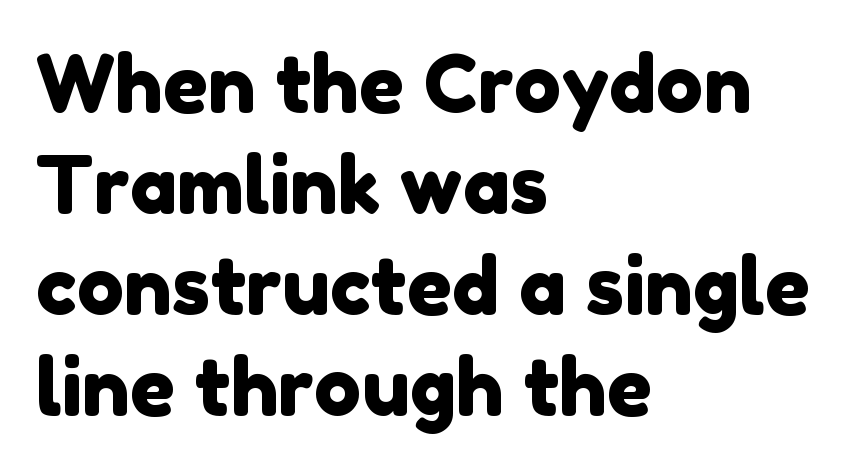
{"serif": "no", "width": "normal", "stroke_contrast": "low", "x_height": "medium", "monospaced": "no", "underline": "no", "align": "left", "line_spacing": "normal", "line_spacing_ratio": 1.28, "letter_spacing": "normal", "letter_spacing_em": 0.0, "glyph_px": 79}
